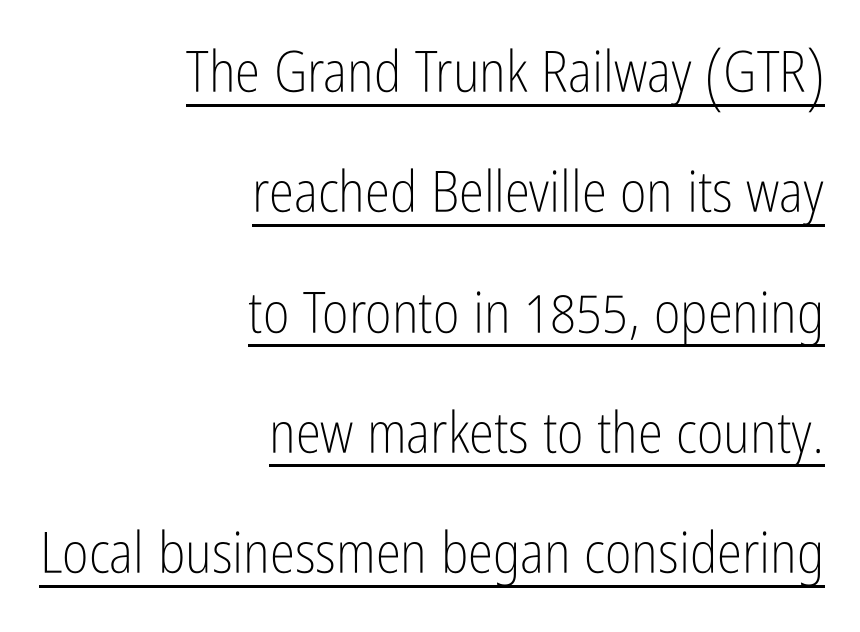
The image shows 57 px light, condensed sans-serif type, upright; set right-aligned, loose line spacing (2.11x), normal letter spacing, underlined; low stroke contrast and a medium x-height.
